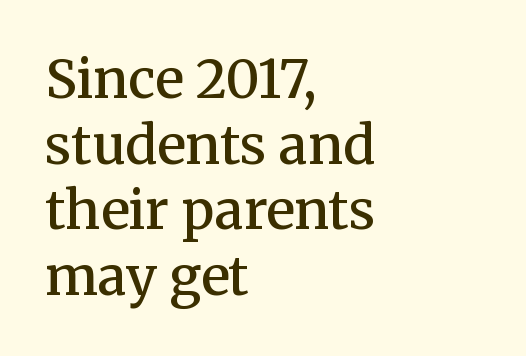
{"serif": "yes", "italic": "no", "bold": "semi", "weight": "semibold", "width": "normal", "stroke_contrast": "medium", "x_height": "medium", "monospaced": "no", "underline": "no", "align": "left", "line_spacing_ratio": 1.24, "letter_spacing": "normal", "letter_spacing_em": 0.0, "glyph_px": 53}
